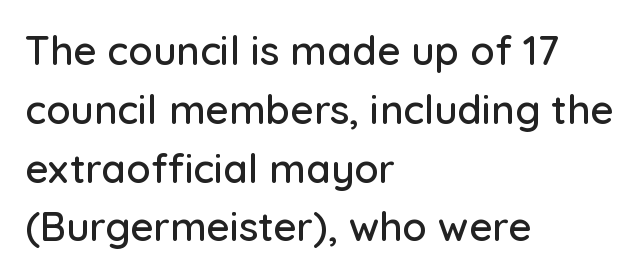
The image shows 40 px sans-serif type, upright; set left-aligned, normal line spacing (1.47x), normal letter spacing, not underlined; low stroke contrast and a medium x-height.
